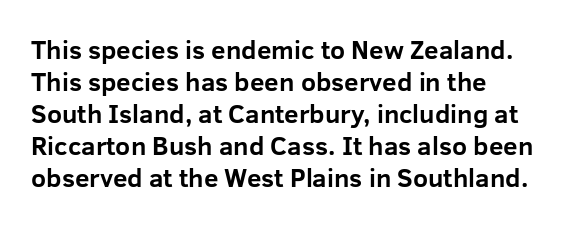
{"italic": "no", "bold": "yes", "underline": "no", "line_spacing_ratio": 1.23, "letter_spacing": "normal", "letter_spacing_em": 0.0, "glyph_px": 26}
